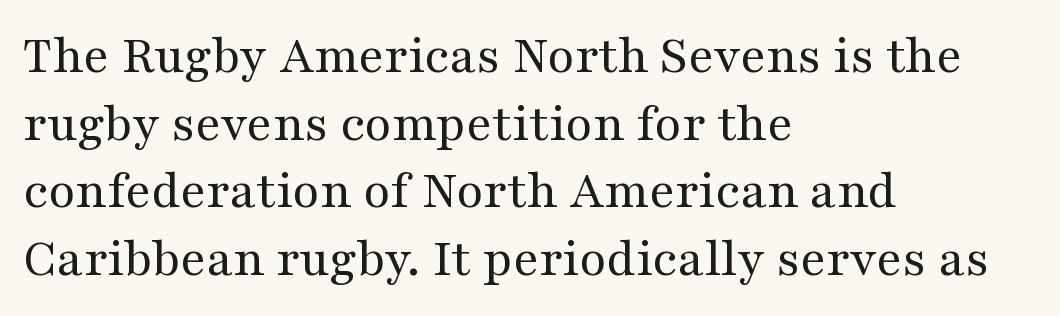
Note the varied advance widths — an 'i' is clearly narrower than an 'm'. Decoration check: the copy has no underline. The typography opts for an upright posture over an oblique one. Typographically, this falls in the serif category.
